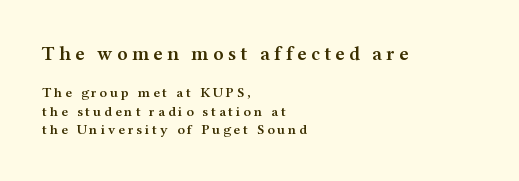
The image shows 20 px text type, upright; set left-aligned, normal line spacing (1.32x), unusually wide letter spacing (+0.21 em), not underlined; the first (top) block is 1.43x larger.
